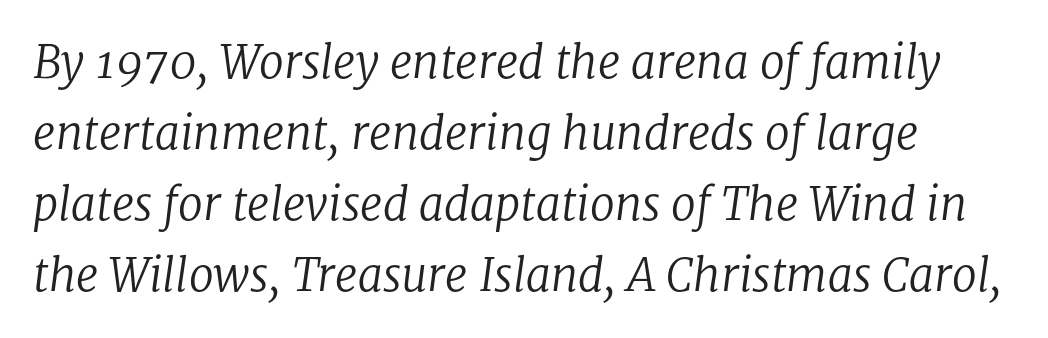
The rendering applies a slant to the glyphs. Leading matches the norm, producing a regular column. Glance below the letters and you will spot only blank space. The designer went with a serif here, giving each stem small feet. A typesetter would call this zero additional tracking.
